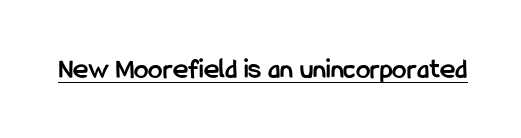
Q: Is the text bold? A: Yes.
Q: Is the text italic (slanted)? A: No, it is upright.
Q: Is the typeface a serif or a sans-serif typeface? A: Sans-serif.
Q: Is the text underlined? A: Yes.
Q: Is the spacing between letters normal or unusually wide? A: Normal.
Q: Width (condensed, normal, or wide)? A: Condensed.
Q: Stroke contrast? A: Low.
Q: x-height? A: Medium.
Q: Monospaced? A: No.
